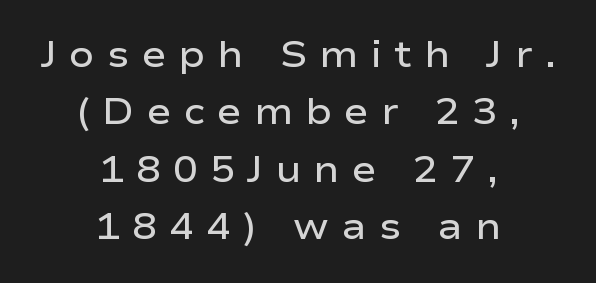
The image shows 37 px semibold, wide sans-serif type, upright; set centered, normal line spacing (1.55x), unusually wide letter spacing (+0.33 em), not underlined; low stroke contrast and a medium x-height.
